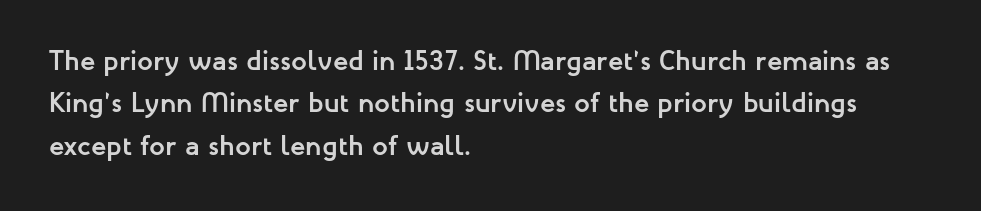
Q: Is the text bold? A: Yes.
Q: Is the text italic (slanted)? A: No, it is upright.
Q: Is the typeface a serif or a sans-serif typeface? A: Sans-serif.
Q: Is the text underlined? A: No.
Q: How is the paragraph aligned? A: Left-aligned.
Q: Is the spacing between letters normal or unusually wide? A: Normal.
Q: Is the spacing between lines tight, normal or loose? A: Normal.
Q: Width (condensed, normal, or wide)? A: Normal.
Q: Stroke contrast? A: Low.
Q: x-height? A: Medium.
Q: Monospaced? A: No.
